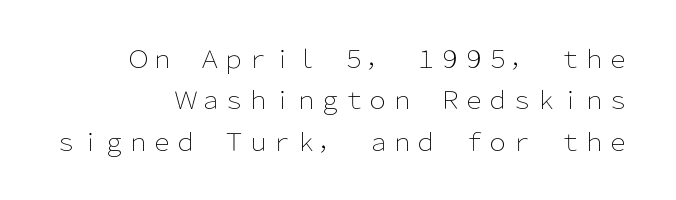
The image shows 24 px text type, upright; set right-aligned, line spacing 1.72x, normal letter spacing, not underlined.
